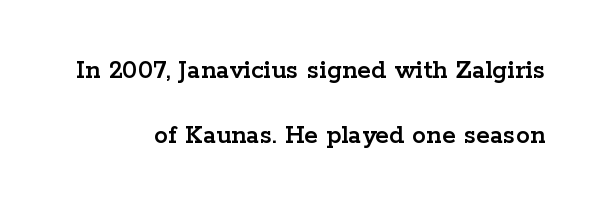
{"serif": "yes", "italic": "no", "width": "wide", "stroke_contrast": "low", "x_height": "medium", "monospaced": "no", "underline": "no", "line_spacing": "loose", "line_spacing_ratio": 2.31, "letter_spacing": "normal", "letter_spacing_em": 0.0, "glyph_px": 28}
